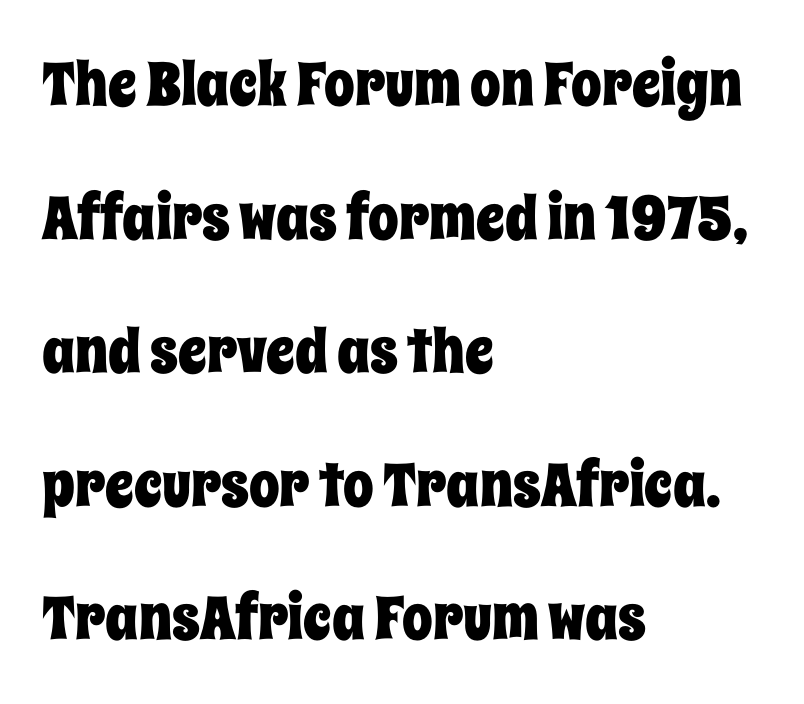
Q: Is the text italic (slanted)? A: No, it is upright.
Q: Is the text underlined? A: No.
Q: How is the paragraph aligned? A: Left-aligned.
Q: Is the spacing between letters normal or unusually wide? A: Normal.
Q: Is the spacing between lines tight, normal or loose? A: Loose.
Q: Width (condensed, normal, or wide)? A: Condensed.
Q: Stroke contrast? A: Low.
Q: x-height? A: Large.
Q: Monospaced? A: No.
